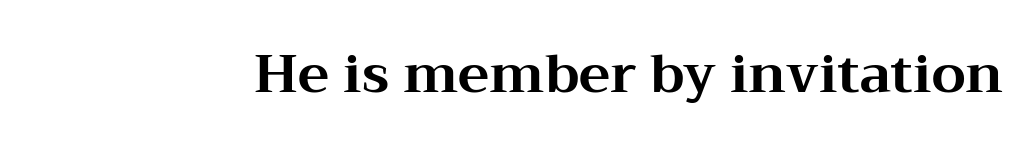
The image shows 53 px bold, wide serif type, upright; set normal letter spacing, not underlined; medium stroke contrast and a medium x-height.
